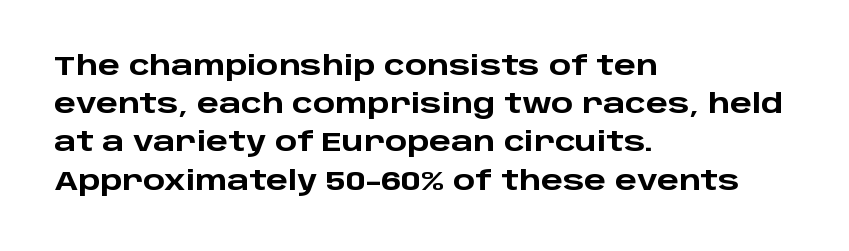
Q: Is the text bold? A: Yes.
Q: Is the text italic (slanted)? A: No, it is upright.
Q: Is the text underlined? A: No.
Q: How is the paragraph aligned? A: Left-aligned.
Q: Is the spacing between letters normal or unusually wide? A: Normal.
Q: Is the spacing between lines tight, normal or loose? A: Normal.
